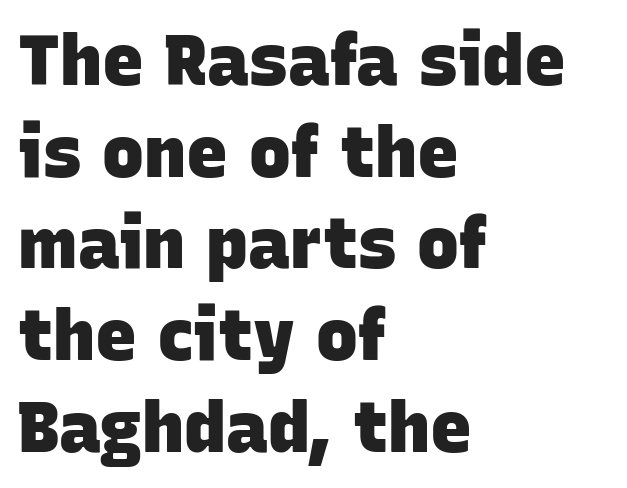
{"serif": "no", "bold": "yes", "weight": "heavy", "width": "normal", "stroke_contrast": "low", "x_height": "large", "monospaced": "no", "underline": "no", "align": "left", "line_spacing": "normal", "line_spacing_ratio": 1.31, "letter_spacing": "normal", "letter_spacing_em": 0.0, "glyph_px": 70}
